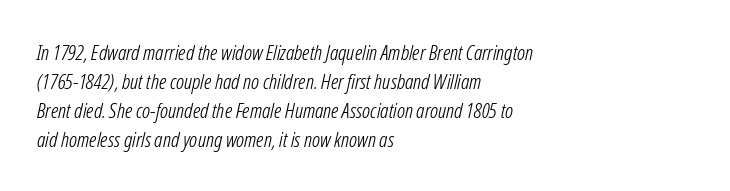
Q: Is the text bold? A: No.
Q: Is the text italic (slanted)? A: Yes, it leans right by about 12 degrees.
Q: Is the text underlined? A: No.
Q: How is the paragraph aligned? A: Left-aligned.
Q: Is the spacing between letters normal or unusually wide? A: Normal.
Q: Is the spacing between lines tight, normal or loose? A: Normal.
